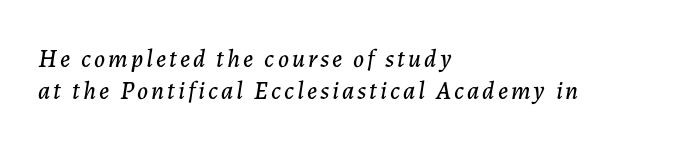
Summary of vertical rhythm: regular, with standard interline spacing. Rule under the text: the space is simply empty. Notice how the passage keeps a crisp vertical edge on the left only. Style check: oblique.
